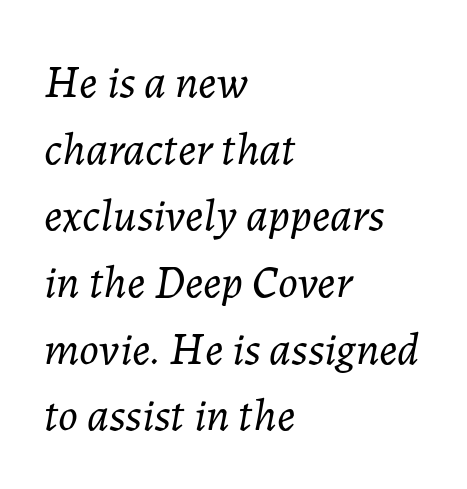
Counters stay open thanks to moderate or lighter strokes. Horizontal bands of white between lines are of average thickness. The glyphs look as if they've been sheared to an angle. The passage shown is typed in a proportional face where columns would drift.
